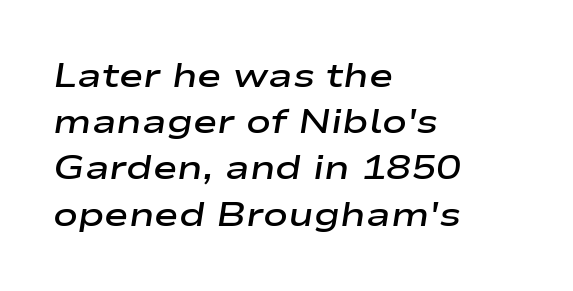
The image shows 33 px semibold, wide type, italic (leaning right); set left-aligned, normal line spacing (1.4x), normal letter spacing, not underlined; low stroke contrast and a medium x-height.
